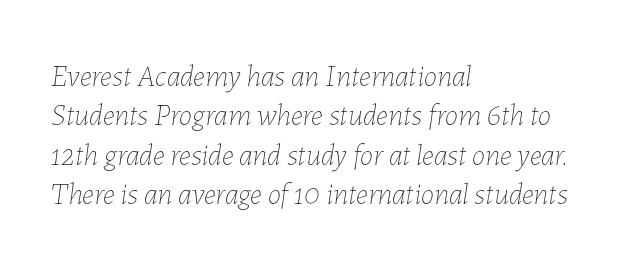
The image shows 30 px thin type, italic (leaning right); set left-aligned, normal line spacing (1.31x), normal letter spacing, not underlined; low stroke contrast and a medium x-height.
